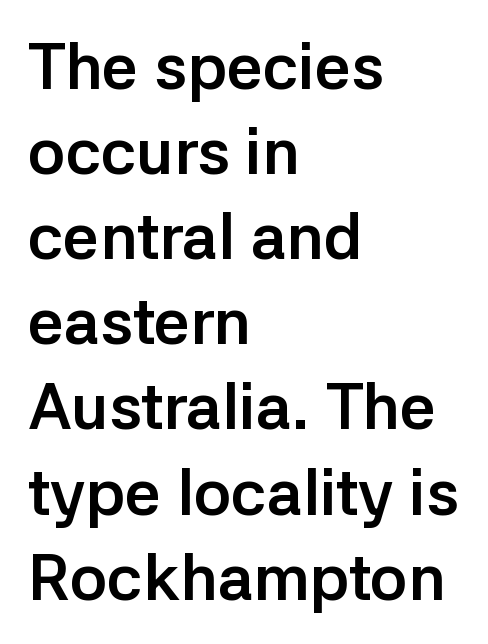
The image shows 64 px semibold sans-serif type, upright; set left-aligned, normal line spacing (1.33x), normal letter spacing, not underlined; low stroke contrast and a medium x-height.
